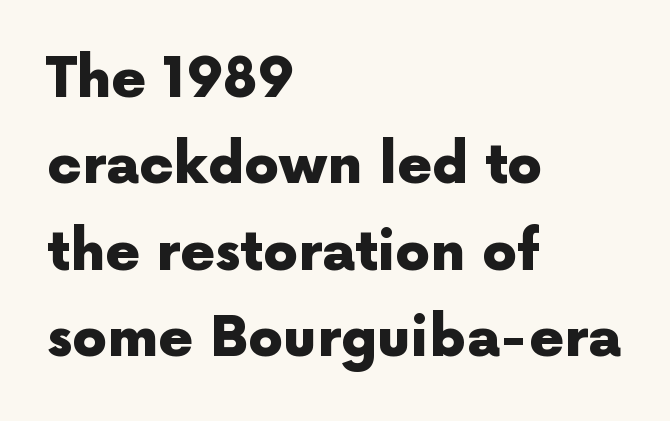
{"serif": "no", "italic": "no", "bold": "yes", "weight": "heavy", "width": "normal", "x_height": "medium", "monospaced": "no", "underline": "no", "align": "left", "line_spacing": "normal", "line_spacing_ratio": 1.57, "letter_spacing": "normal", "letter_spacing_em": 0.0, "glyph_px": 55}
